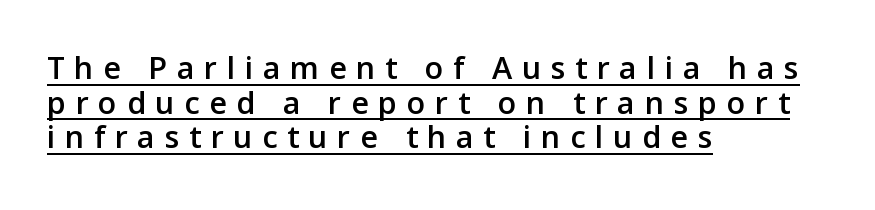
{"serif": "no", "italic": "no", "width": "normal", "stroke_contrast": "low", "x_height": "medium", "monospaced": "no", "underline": "yes", "align": "left", "line_spacing": "tight", "line_spacing_ratio": 1.02, "letter_spacing": "wide", "letter_spacing_em": 0.28, "glyph_px": 34}
